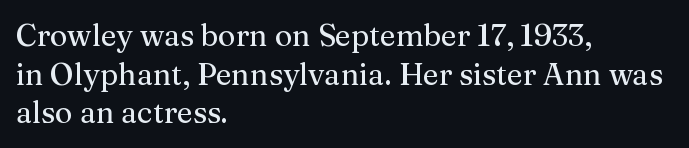
{"serif": "yes", "italic": "no", "width": "normal", "stroke_contrast": "medium", "x_height": "medium", "monospaced": "no", "underline": "no", "align": "left", "line_spacing": "normal", "line_spacing_ratio": 1.29, "letter_spacing": "normal", "letter_spacing_em": 0.0, "glyph_px": 30}
